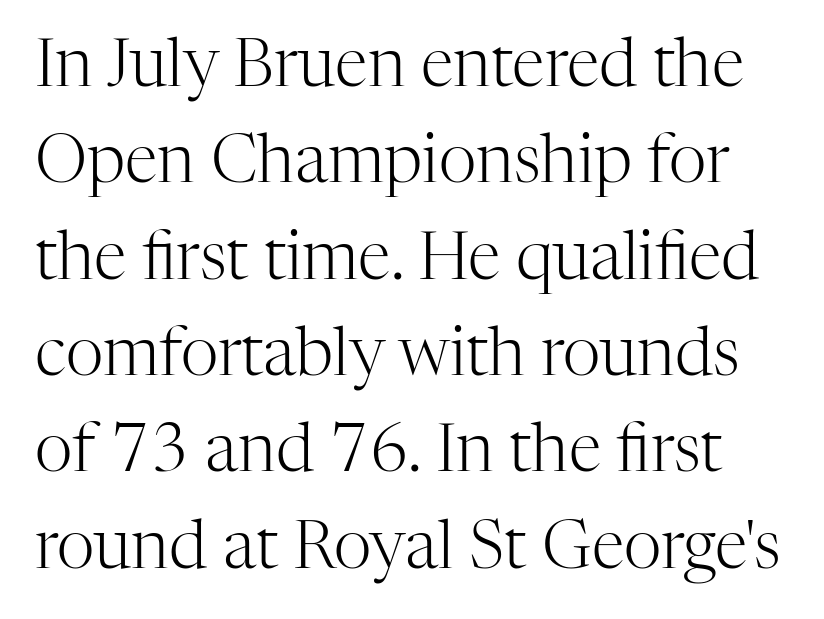
Q: Is the text bold? A: No.
Q: Is the text italic (slanted)? A: No, it is upright.
Q: Is the typeface a serif or a sans-serif typeface? A: Serif.
Q: Is the text underlined? A: No.
Q: Is the spacing between letters normal or unusually wide? A: Normal.
Q: Is the spacing between lines tight, normal or loose? A: Normal.
Q: Width (condensed, normal, or wide)? A: Normal.
Q: Stroke contrast? A: High.
Q: x-height? A: Medium.
Q: Monospaced? A: No.
